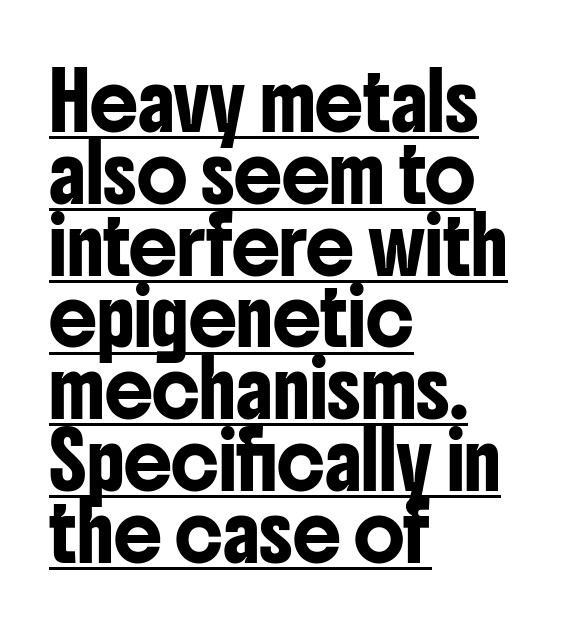
Grotesque or geometric, the face here clearly has no serifs. Like a heading marked for emphasis, these lines bear an underscore. The compositor pushed each line to the left boundary. Inter-character spacing is left at the font's built-in metrics.
